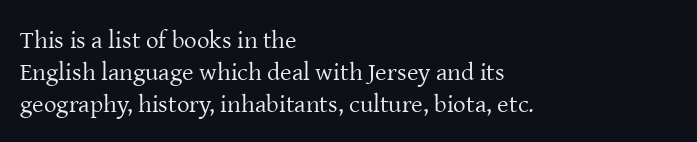
Q: Is the text bold? A: No.
Q: Is the text italic (slanted)? A: No, it is upright.
Q: Is the text underlined? A: No.
Q: How is the paragraph aligned? A: Left-aligned.
Q: Is the spacing between letters normal or unusually wide? A: Normal.
Q: Is the spacing between lines tight, normal or loose? A: Normal.
